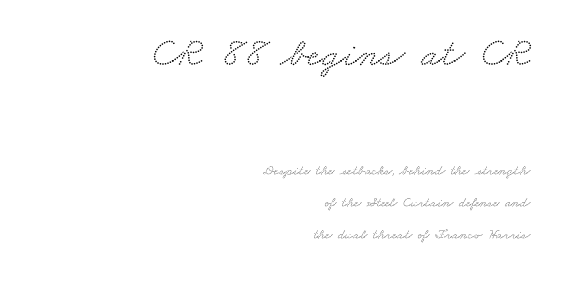
The image shows 41 px wide serif type; set right-aligned, loose line spacing (2.3x), normal letter spacing, not underlined; the first (top) block is 2.93x larger; medium stroke contrast and a small x-height.
